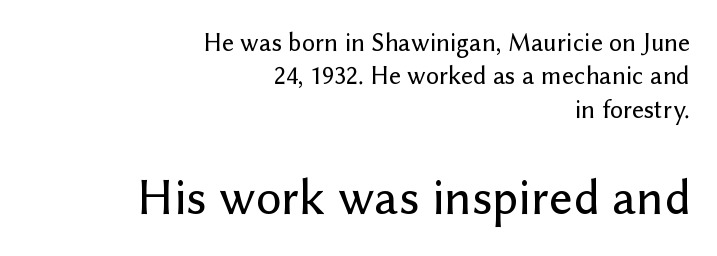
The image shows 51 px sans-serif type, upright; set right-aligned, normal line spacing (1.28x), normal letter spacing, not underlined; the second (bottom) block is 1.96x larger; low stroke contrast and a medium x-height.
